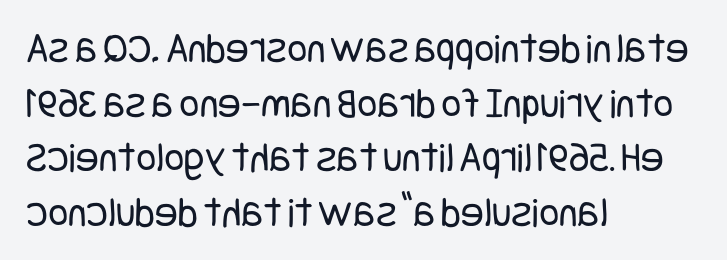
Q: Is the text bold? A: No.
Q: Is the text italic (slanted)? A: No, it is upright.
Q: Is the typeface a serif or a sans-serif typeface? A: Sans-serif.
Q: Is the text underlined? A: No.
Q: How is the paragraph aligned? A: Left-aligned.
Q: Is the spacing between letters normal or unusually wide? A: Normal.
Q: Is the spacing between lines tight, normal or loose? A: Normal.
Q: Width (condensed, normal, or wide)? A: Condensed.
Q: Stroke contrast? A: Low.
Q: x-height? A: Large.
